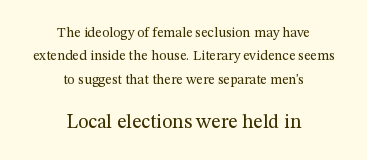
{"italic": "no", "bold": "no", "underline": "no", "align": "center", "line_spacing": "normal", "line_spacing_ratio": 1.67, "letter_spacing": "normal", "letter_spacing_em": 0.0, "larger_block": "second", "size_ratio": 1.43, "glyph_px": 20}
